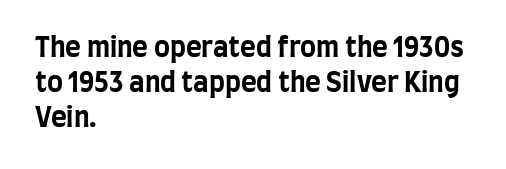
The image shows 27 px bold type, upright; set left-aligned, normal line spacing (1.3x), normal letter spacing, not underlined.
